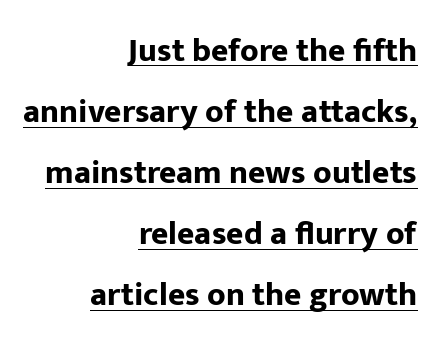
Q: Is the text bold? A: Yes.
Q: Is the text italic (slanted)? A: No, it is upright.
Q: Is the typeface a serif or a sans-serif typeface? A: Sans-serif.
Q: Is the text underlined? A: Yes.
Q: How is the paragraph aligned? A: Right-aligned.
Q: Is the spacing between letters normal or unusually wide? A: Normal.
Q: Width (condensed, normal, or wide)? A: Normal.
Q: Stroke contrast? A: Low.
Q: x-height? A: Medium.
Q: Monospaced? A: No.
